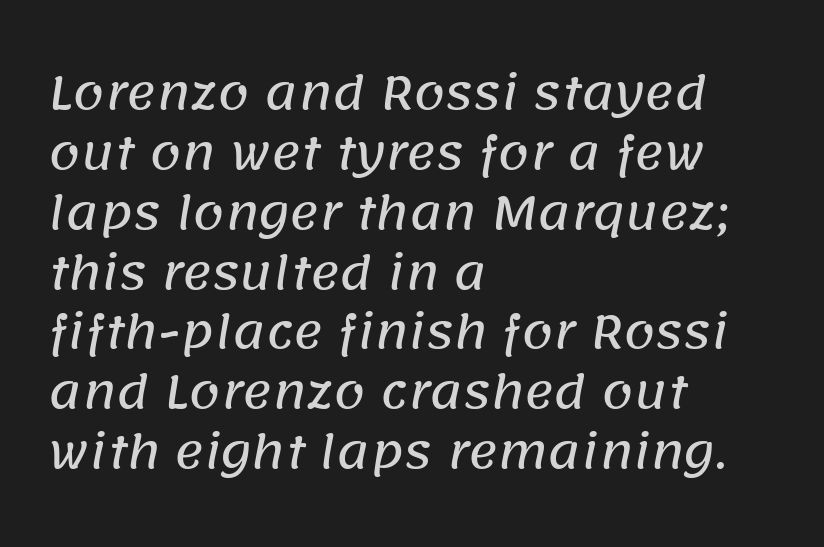
{"serif": "no", "width": "normal", "stroke_contrast": "low", "x_height": "large", "monospaced": "no", "underline": "no", "align": "left", "line_spacing": "normal", "line_spacing_ratio": 1.33, "letter_spacing": "normal", "letter_spacing_em": 0.0, "glyph_px": 45}
